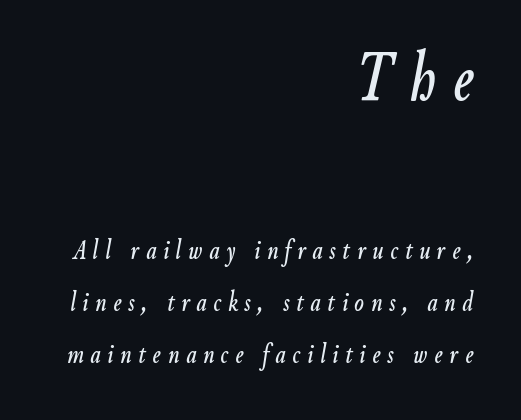
{"italic": "yes", "lean": "right", "slant_degrees": 9, "width": "condensed", "stroke_contrast": "low", "x_height": "small", "monospaced": "no", "underline": "no", "align": "right", "line_spacing_ratio": 1.87, "letter_spacing": "wide", "letter_spacing_em": 0.24, "larger_block": "first", "size_ratio": 2.54, "glyph_px": 71}
